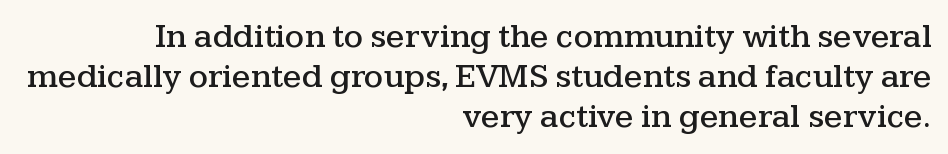
Casual observation: everything's shoved over to the right. Students, note that the glyphs here touch the page at normal intervals. If you drew a line through each stem, it would be perfectly vertical. Examine the stroke ends and you'll spot serifs.
